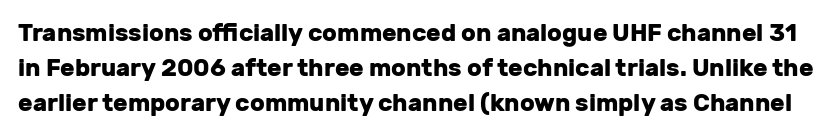
These lines carry a lot of weight — the face is fully bold. Notice how the stems are strictly vertical — no italics here. Inter-character spacing is left at the font's built-in metrics. Has an underline been added? It has not.
